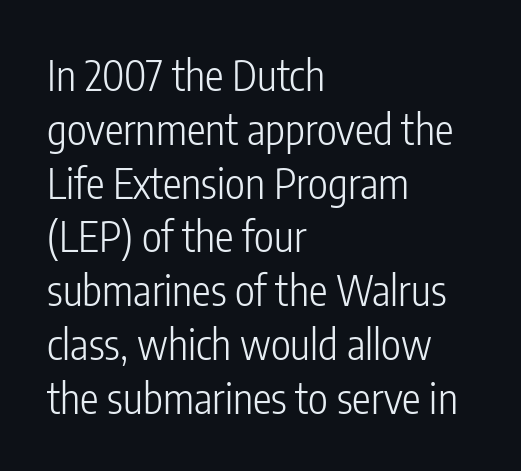
Q: Is the text bold? A: No.
Q: Is the text italic (slanted)? A: No, it is upright.
Q: Is the typeface a serif or a sans-serif typeface? A: Sans-serif.
Q: Is the text underlined? A: No.
Q: How is the paragraph aligned? A: Left-aligned.
Q: Is the spacing between letters normal or unusually wide? A: Normal.
Q: Is the spacing between lines tight, normal or loose? A: Normal.
Q: Width (condensed, normal, or wide)? A: Condensed.
Q: Stroke contrast? A: Low.
Q: x-height? A: Medium.
Q: Monospaced? A: No.
